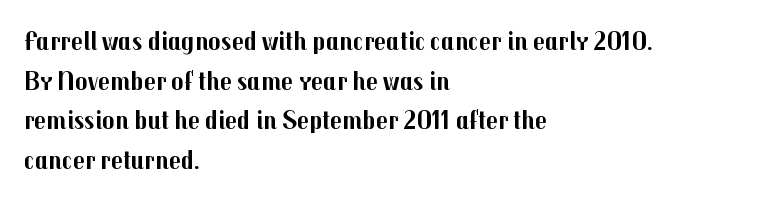
The image shows 26 px bold type, upright; set left-aligned, normal line spacing (1.52x), normal letter spacing, not underlined.
